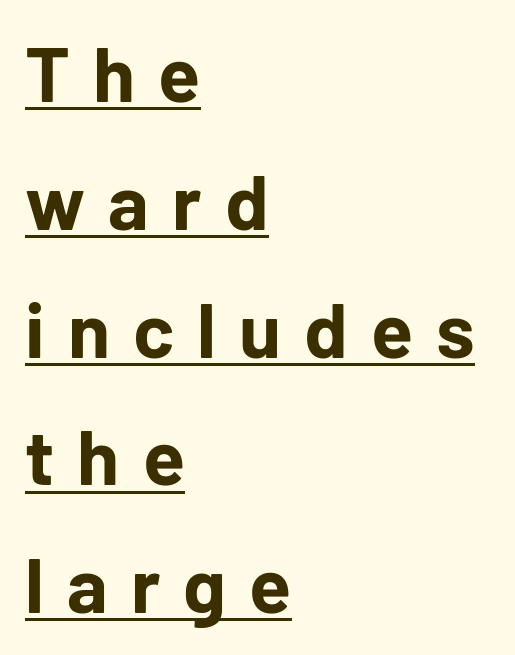
Q: Is the text bold? A: Yes.
Q: Is the text italic (slanted)? A: No, it is upright.
Q: Is the typeface a serif or a sans-serif typeface? A: Sans-serif.
Q: Is the text underlined? A: Yes.
Q: How is the paragraph aligned? A: Left-aligned.
Q: Is the spacing between letters normal or unusually wide? A: Unusually wide.
Q: Is the spacing between lines tight, normal or loose? A: Normal.
Q: Width (condensed, normal, or wide)? A: Normal.
Q: Stroke contrast? A: Low.
Q: x-height? A: Medium.
Q: Monospaced? A: No.
